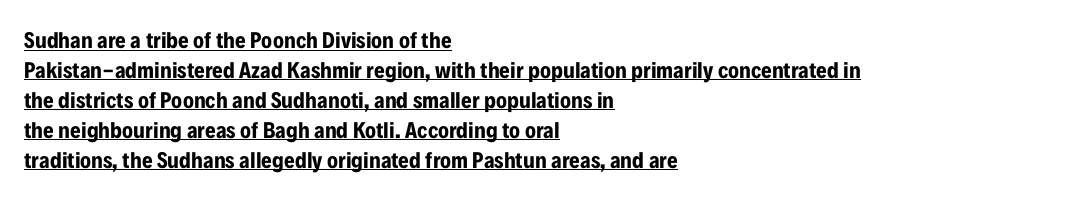
{"italic": "no", "bold": "yes", "underline": "yes", "align": "left", "line_spacing": "normal", "line_spacing_ratio": 1.3, "letter_spacing": "normal", "letter_spacing_em": 0.0, "glyph_px": 23}
